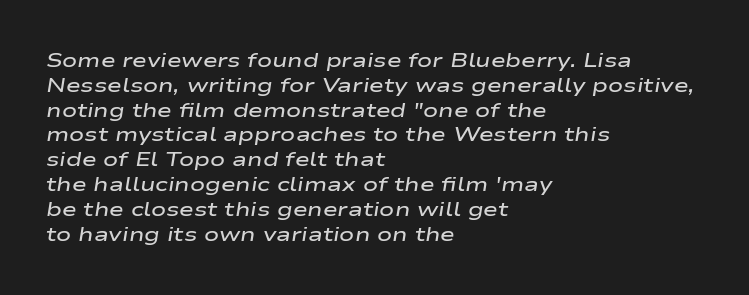
Tall strokes in this sample are angled rather than plumb. Nobody drew a line under any word here. The type is set solid horizontally, with unmodified tracking. Which margin do the lines hug? The left one — the right edge is uneven. In terms of weight, the rendering is demibold, just under bold.
